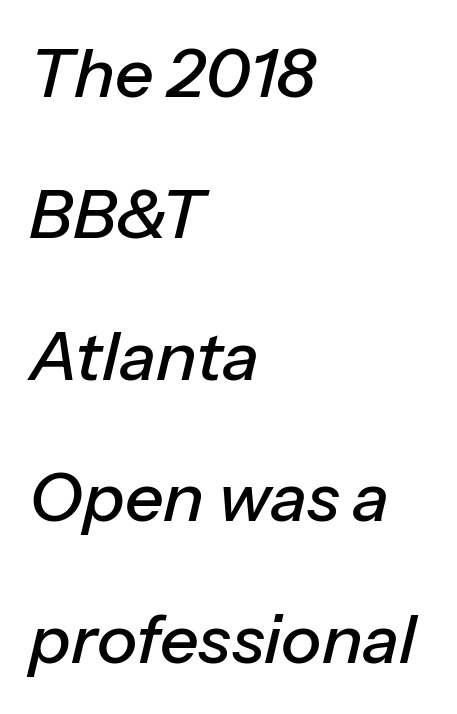
{"italic": "yes", "lean": "right", "slant_degrees": 13, "width": "normal", "stroke_contrast": "low", "x_height": "medium", "monospaced": "no", "underline": "no", "align": "left", "line_spacing": "loose", "line_spacing_ratio": 2.08, "letter_spacing": "normal", "letter_spacing_em": 0.0, "glyph_px": 68}
